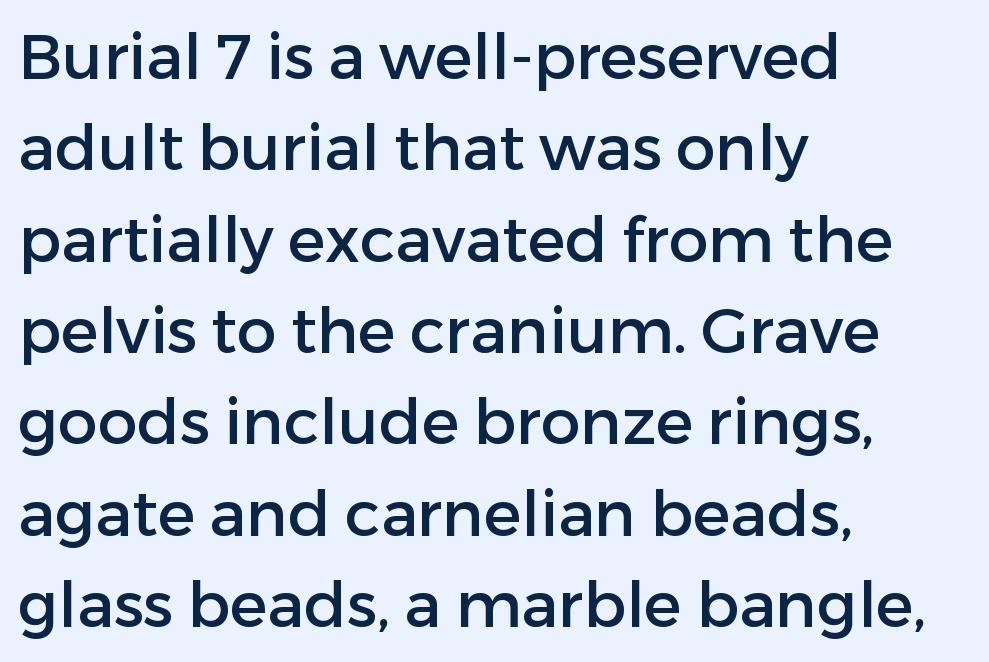
The passage shown stacks its lines at a standard gap. The rendering uses natural spacing where letterforms have individual widths. Ordinary non-slanted type is in use. The face used here is a sans, in the tradition of grotesques and geometrics. The line texture is even and compact thanks to regular tracking. Letters rest on an invisible, unmarked baseline.
